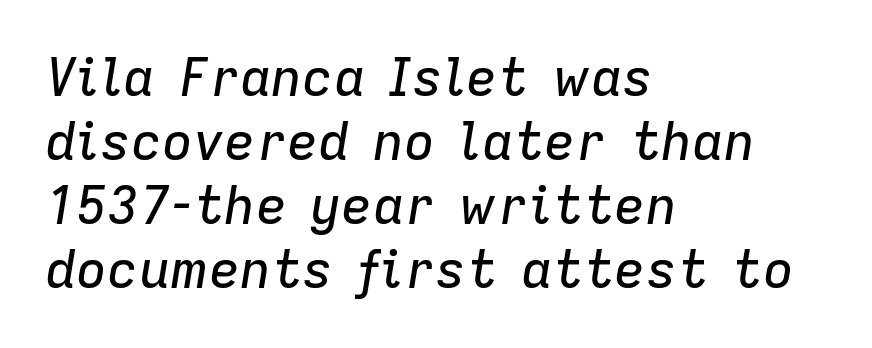
The image shows 52 px text type, italic (leaning right); set left-aligned, line spacing 1.23x, normal letter spacing, not underlined; low stroke contrast and a medium x-height.
